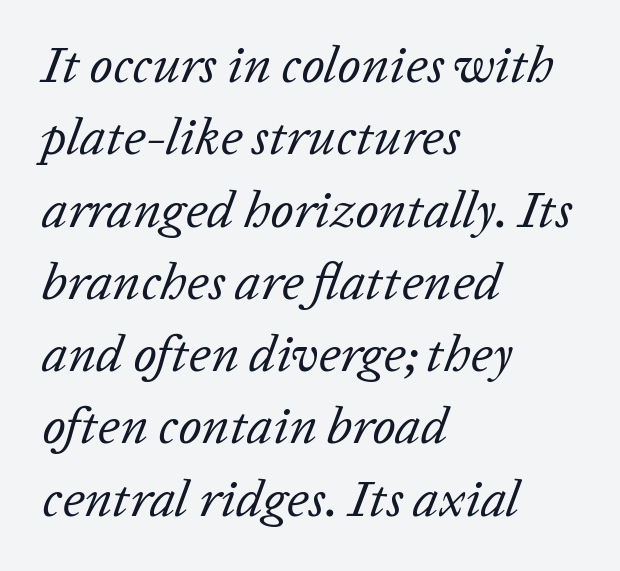
Q: Is the text bold? A: No.
Q: Is the text italic (slanted)? A: Yes, it leans right by about 20 degrees.
Q: Is the text underlined? A: No.
Q: How is the paragraph aligned? A: Left-aligned.
Q: Is the spacing between letters normal or unusually wide? A: Normal.
Q: Is the spacing between lines tight, normal or loose? A: Normal.
Q: Width (condensed, normal, or wide)? A: Normal.
Q: Stroke contrast? A: Low.
Q: x-height? A: Medium.
Q: Monospaced? A: No.
